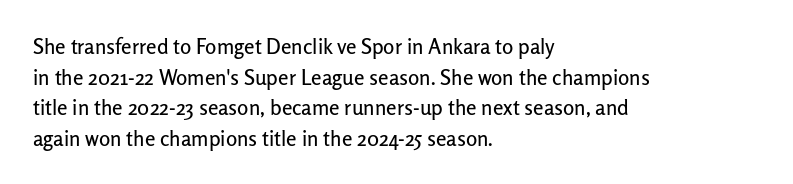
The image shows 21 px text type, upright; set left-aligned, normal line spacing (1.46x), normal letter spacing, not underlined.
